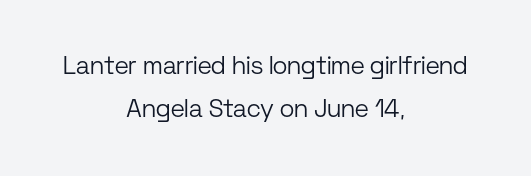
{"italic": "no", "bold": "no", "underline": "no", "align": "center", "line_spacing_ratio": 1.72, "letter_spacing": "normal", "letter_spacing_em": 0.0, "glyph_px": 25}
